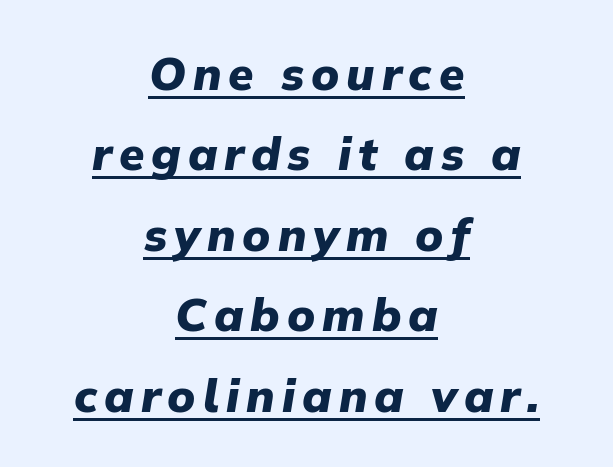
The image shows 46 px heavy type, italic (leaning right); set centered, line spacing 1.75x, underlined; low stroke contrast and a medium x-height.
